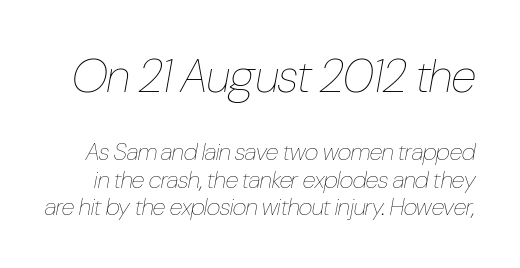
{"italic": "yes", "lean": "right", "slant_degrees": 10, "bold": "no", "weight": "thin", "width": "condensed", "stroke_contrast": "low", "x_height": "medium", "monospaced": "no", "underline": "no", "line_spacing": "tight", "line_spacing_ratio": 1.14, "letter_spacing": "normal", "letter_spacing_em": 0.0, "larger_block": "first", "size_ratio": 1.96, "glyph_px": 47}
